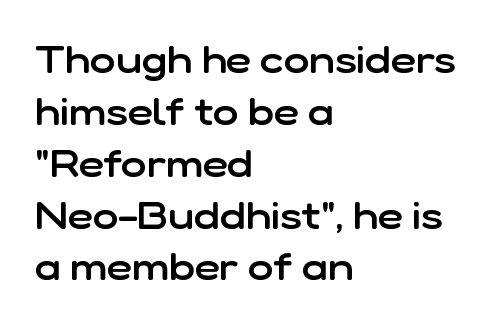
The image shows 39 px semibold sans-serif type, upright; set left-aligned, normal line spacing (1.33x), normal letter spacing, not underlined; low stroke contrast and a medium x-height.
